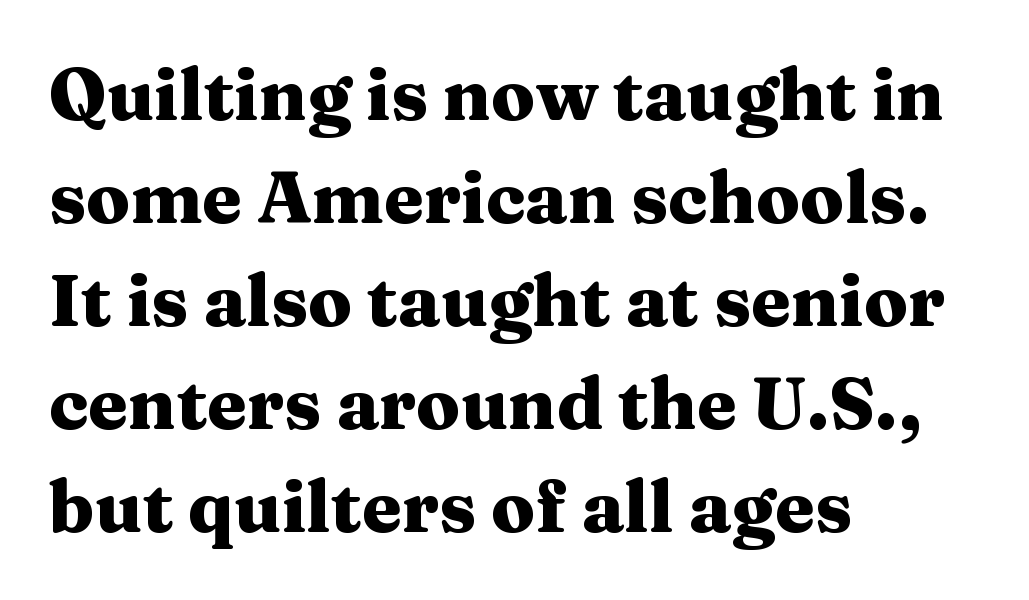
The image shows 72 px heavy, wide serif type, upright; set left-aligned, normal line spacing (1.43x), normal letter spacing, not underlined; medium stroke contrast and a medium x-height.
